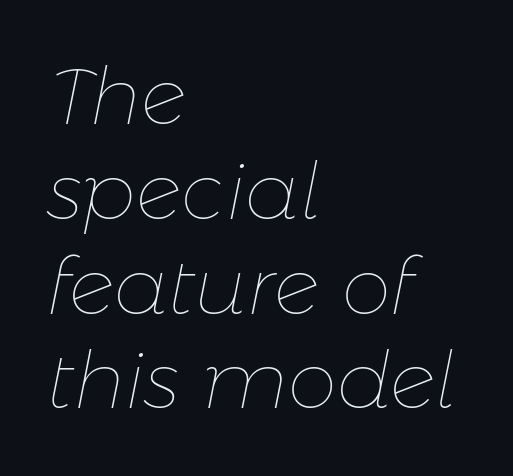
{"italic": "yes", "lean": "right", "slant_degrees": 11, "bold": "no", "weight": "thin", "width": "normal", "stroke_contrast": "low", "x_height": "medium", "monospaced": "no", "underline": "no", "align": "left", "line_spacing_ratio": 1.2, "letter_spacing": "normal", "letter_spacing_em": 0.0, "glyph_px": 79}
